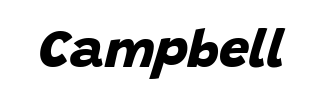
These lines carry a lot of weight — the face is fully bold. Characters follow at the spacing the type designer built in. Typographically, this falls in the sans-serif category. A clean baseline with only descenders dipping below it. Each letter keeps its own natural width here, so spacing adapts to shape.
